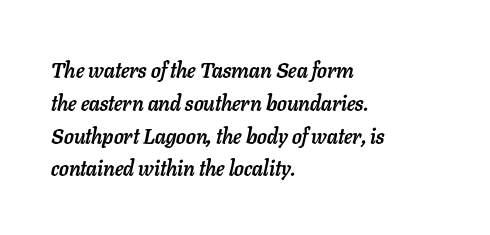
{"italic": "yes", "lean": "right", "slant_degrees": 11, "bold": "yes", "underline": "no", "align": "left", "line_spacing": "normal", "line_spacing_ratio": 1.56, "letter_spacing": "normal", "letter_spacing_em": 0.0, "glyph_px": 21}
